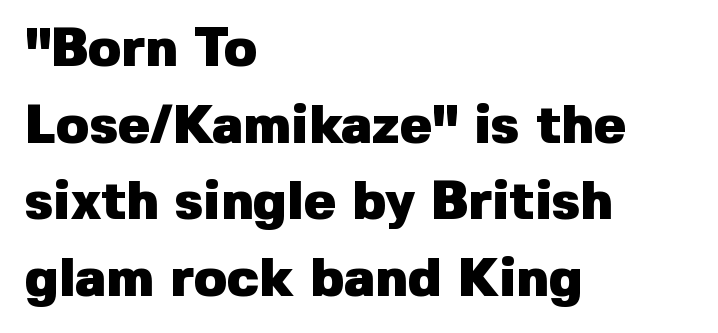
{"serif": "no", "italic": "no", "bold": "yes", "weight": "heavy", "width": "normal", "stroke_contrast": "low", "x_height": "medium", "monospaced": "no", "underline": "no", "align": "left", "line_spacing": "normal", "line_spacing_ratio": 1.42, "letter_spacing": "normal", "letter_spacing_em": 0.0, "glyph_px": 54}
